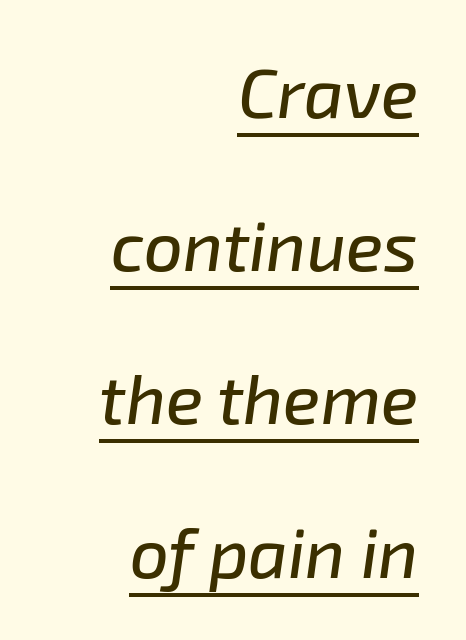
There's an unmistakable incline to the writing here. Each line of the rendering has a horizontal stroke beneath the glyphs. Compared with a flush-left layout, this one pins lines to the opposite, right side. These lines keep a tight, regular rhythm from letter to letter. Loosely led — the rows are spread out.
